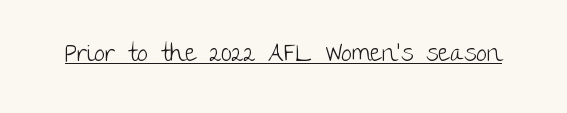
The image shows 25 px text type, upright; set normal letter spacing, underlined.
